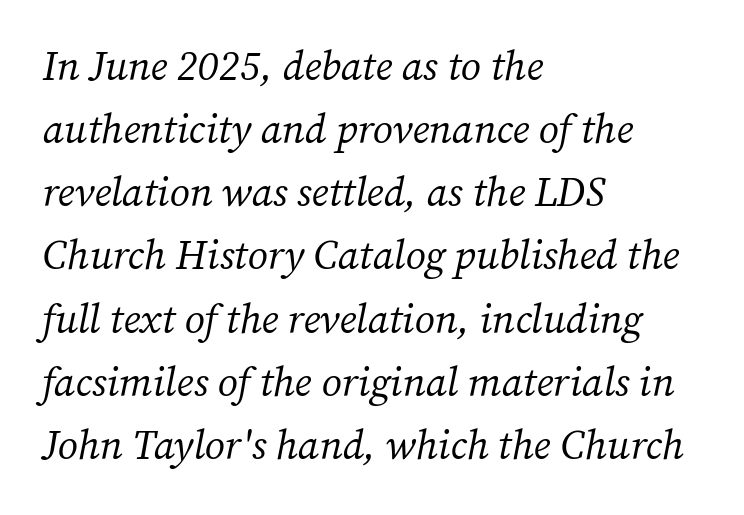
{"serif": "yes", "italic": "yes", "lean": "right", "slant_degrees": 12, "bold": "no", "weight": "regular", "width": "normal", "stroke_contrast": "medium", "x_height": "medium", "monospaced": "no", "underline": "no", "align": "left", "line_spacing": "normal", "line_spacing_ratio": 1.54, "letter_spacing": "normal", "letter_spacing_em": 0.0, "glyph_px": 41}
